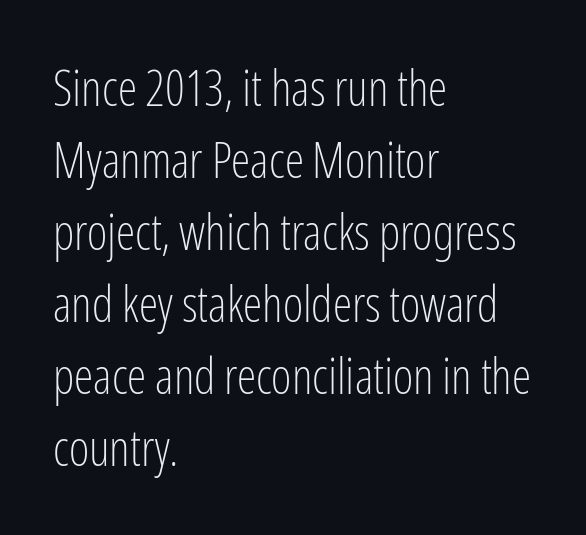
The image shows 49 px light, condensed sans-serif type, upright; set left-aligned, normal line spacing (1.47x), normal letter spacing, not underlined; low stroke contrast and a medium x-height.
